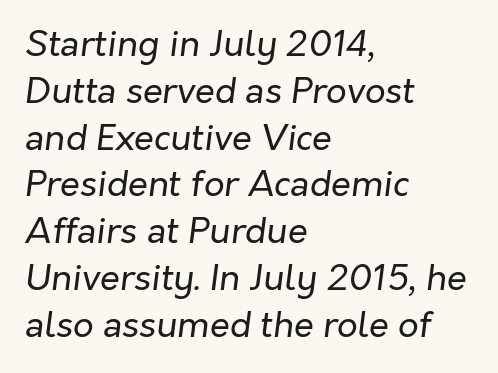
{"italic": "yes", "lean": "right", "slant_degrees": 7, "bold": "no", "weight": "regular", "width": "normal", "stroke_contrast": "low", "x_height": "medium", "monospaced": "no", "underline": "no", "align": "left", "line_spacing": "normal", "line_spacing_ratio": 1.3, "letter_spacing": "normal", "letter_spacing_em": 0.0, "glyph_px": 36}
